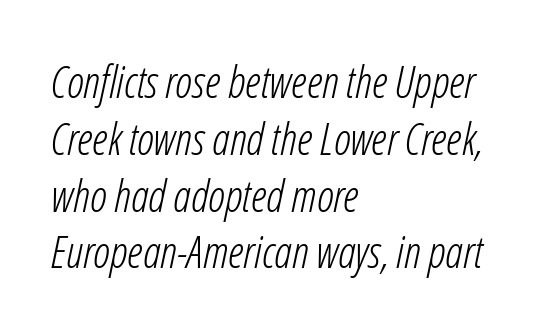
{"italic": "yes", "lean": "right", "slant_degrees": 12, "bold": "no", "weight": "light", "width": "condensed", "stroke_contrast": "low", "x_height": "medium", "monospaced": "no", "underline": "no", "align": "left", "line_spacing": "normal", "line_spacing_ratio": 1.29, "letter_spacing": "normal", "letter_spacing_em": 0.0, "glyph_px": 44}
